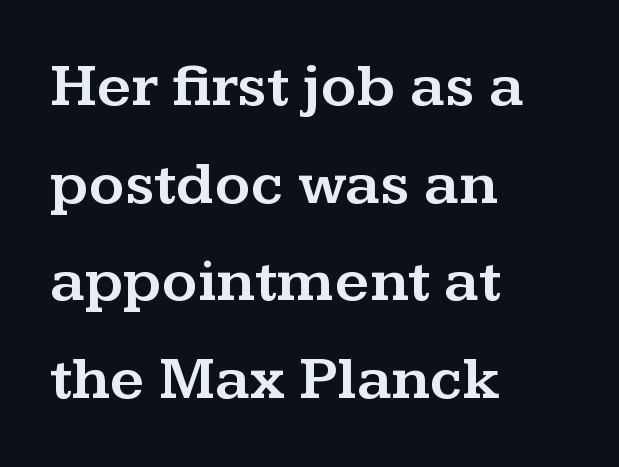
The image shows 61 px wide serif type, upright; set left-aligned, normal line spacing (1.6x), normal letter spacing, not underlined; medium stroke contrast and a medium x-height.
